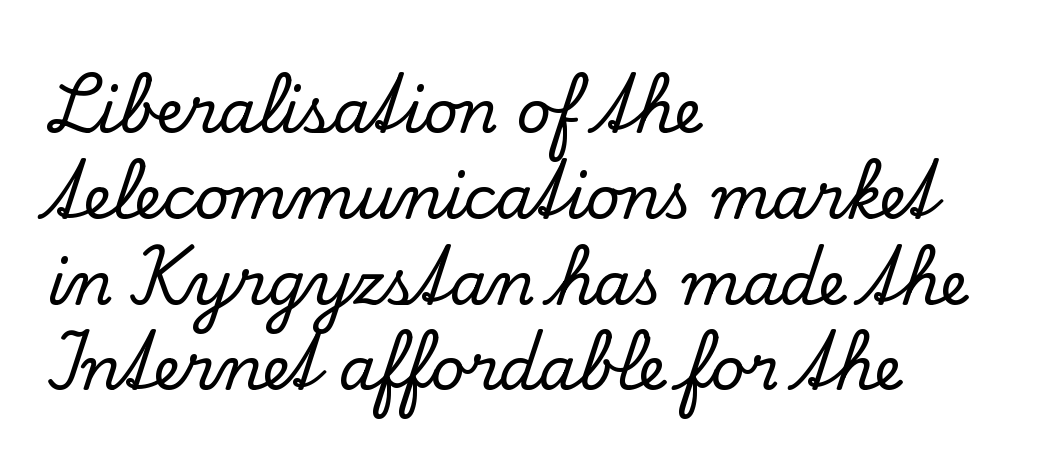
{"serif": "yes", "width": "normal", "stroke_contrast": "low", "x_height": "small", "monospaced": "no", "underline": "no", "align": "left", "line_spacing": "normal", "line_spacing_ratio": 1.43, "letter_spacing": "normal", "letter_spacing_em": 0.0, "glyph_px": 60}
